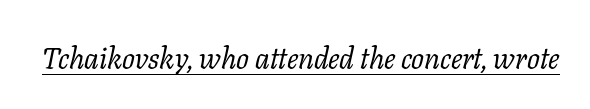
{"serif": "yes", "italic": "yes", "lean": "right", "slant_degrees": 11, "bold": "no", "weight": "regular", "width": "normal", "stroke_contrast": "low", "x_height": "medium", "monospaced": "no", "underline": "yes", "letter_spacing": "normal", "letter_spacing_em": 0.0, "glyph_px": 30}
